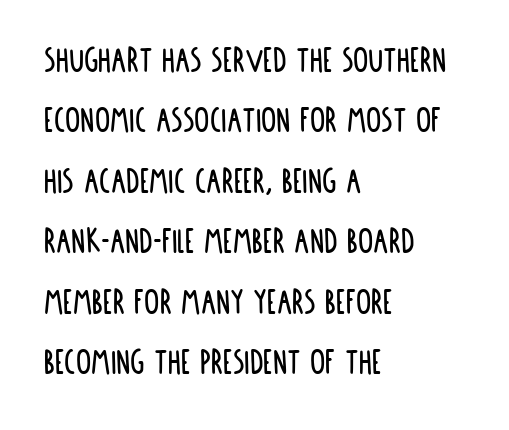
Q: Is the text italic (slanted)? A: No, it is upright.
Q: Is the typeface a serif or a sans-serif typeface? A: Sans-serif.
Q: Is the text underlined? A: No.
Q: How is the paragraph aligned? A: Left-aligned.
Q: Is the spacing between letters normal or unusually wide? A: Normal.
Q: Is the spacing between lines tight, normal or loose? A: Normal.
Q: Width (condensed, normal, or wide)? A: Condensed.
Q: Stroke contrast? A: Low.
Q: x-height? A: Large.
Q: Monospaced? A: No.
